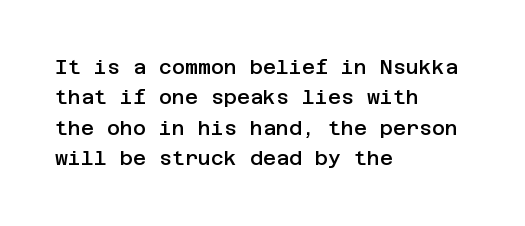
{"italic": "no", "bold": "semi", "underline": "no", "align": "left", "line_spacing": "normal", "line_spacing_ratio": 1.52, "letter_spacing": "normal", "letter_spacing_em": 0.0, "glyph_px": 20}
